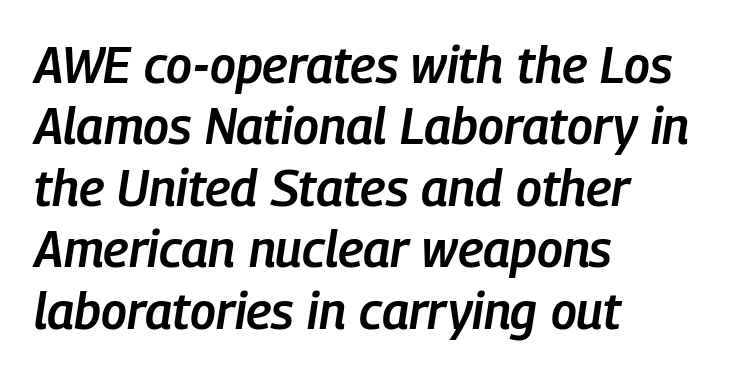
Q: Is the text bold? A: Semi-bold.
Q: Is the text italic (slanted)? A: Yes, it leans right by about 9 degrees.
Q: Is the text underlined? A: No.
Q: How is the paragraph aligned? A: Left-aligned.
Q: Is the spacing between letters normal or unusually wide? A: Normal.
Q: Width (condensed, normal, or wide)? A: Condensed.
Q: Stroke contrast? A: Low.
Q: x-height? A: Medium.
Q: Monospaced? A: No.
